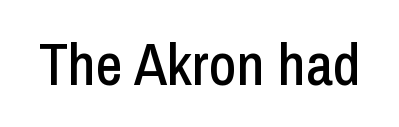
{"serif": "no", "italic": "no", "width": "condensed", "stroke_contrast": "low", "x_height": "medium", "monospaced": "no", "underline": "no", "letter_spacing": "normal", "letter_spacing_em": 0.0, "glyph_px": 59}
